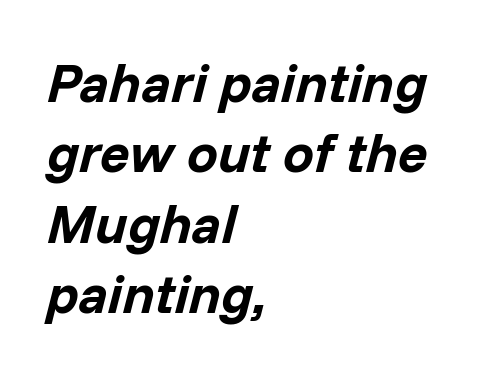
Regarding leading, the lines here are spaced in the standard way. No extra tracking has been applied to these lines. Just letters on the line, the space beneath them empty. This is oblique type, the kind used for emphasis or titles. The rendering uses a bold face; every stroke is thick and dark. Short and long lines alike share a common starting point at left.
